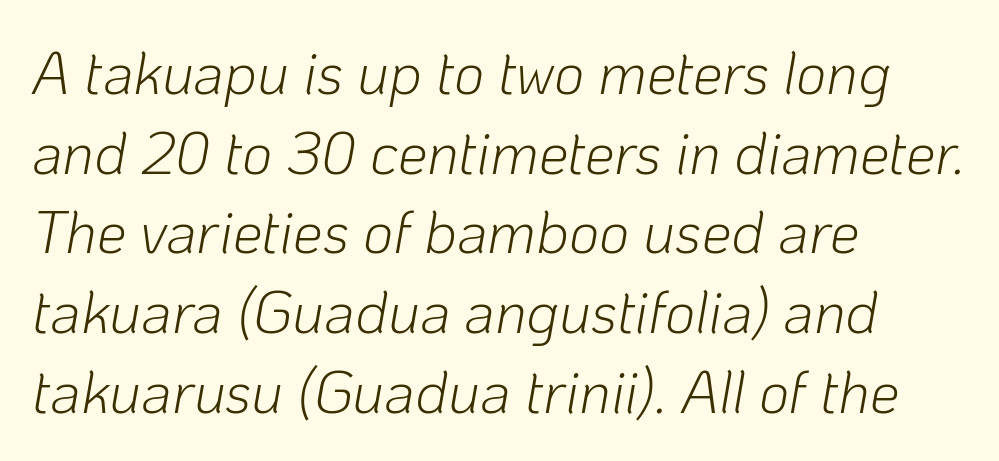
The image shows 59 px light type, italic (leaning right); set left-aligned, normal line spacing (1.35x), normal letter spacing, not underlined; low stroke contrast and a medium x-height.
